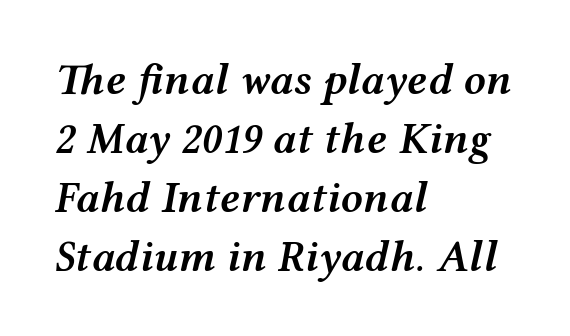
Observe the ordinary spacing: letters are neighbours, not strangers. All the whitespace from short lines collects on the right. The letters advance in unequal steps, a hallmark of proportional type. Summary of vertical rhythm: regular, with standard interline spacing. The space directly below the letters is spotless. Slanted lettering throughout.
